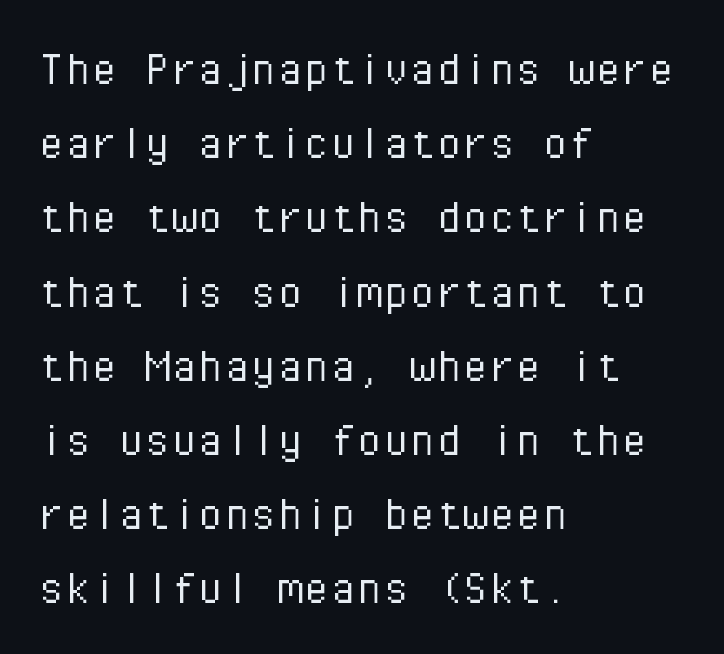
The image shows 53 px light sans-serif type, upright, monospaced; set left-aligned, normal line spacing (1.4x), normal letter spacing, not underlined; low stroke contrast and a medium x-height.
